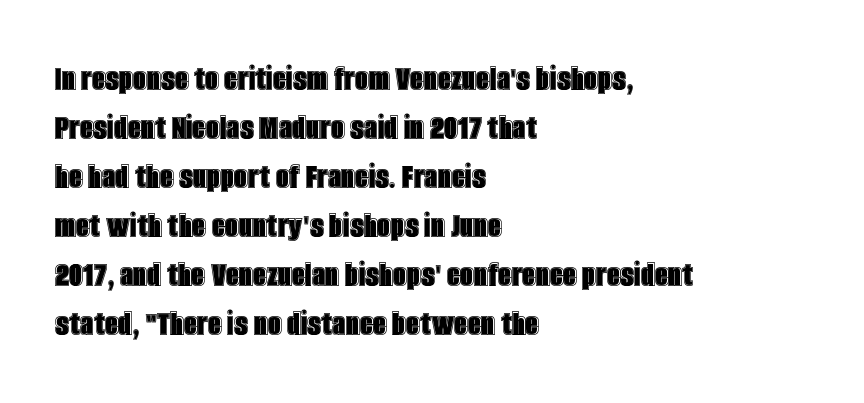
The image shows 38 px condensed type, upright; set left-aligned, normal line spacing (1.29x), normal letter spacing, not underlined; a large x-height.
